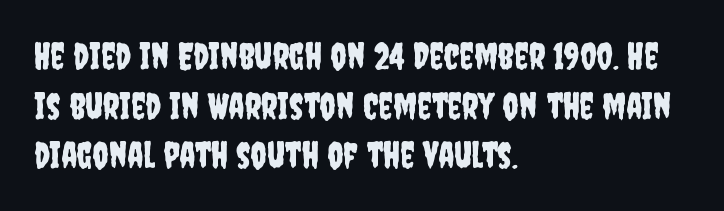
Q: Is the text italic (slanted)? A: No, it is upright.
Q: Is the typeface a serif or a sans-serif typeface? A: Sans-serif.
Q: Is the text underlined? A: No.
Q: How is the paragraph aligned? A: Left-aligned.
Q: Is the spacing between letters normal or unusually wide? A: Normal.
Q: Is the spacing between lines tight, normal or loose? A: Normal.
Q: Width (condensed, normal, or wide)? A: Condensed.
Q: Stroke contrast? A: Low.
Q: x-height? A: Large.
Q: Monospaced? A: No.
